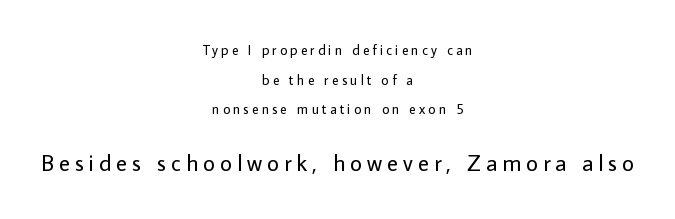
Q: Is the text bold? A: No.
Q: Is the text italic (slanted)? A: No, it is upright.
Q: Is the text underlined? A: No.
Q: How is the paragraph aligned? A: Centered.
Q: Is the spacing between letters normal or unusually wide? A: Unusually wide.
Q: Is the spacing between lines tight, normal or loose? A: Loose.
Q: Which block of text is set in a larger size, the first (top) or the second (bottom)? A: The second (bottom) one.
